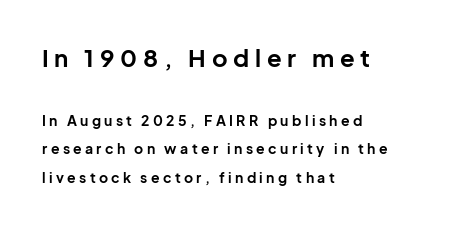
{"italic": "no", "bold": "yes", "underline": "no", "align": "left", "line_spacing": "loose", "line_spacing_ratio": 2.06, "letter_spacing": "wide", "letter_spacing_em": 0.24, "larger_block": "first", "size_ratio": 1.71, "glyph_px": 24}
